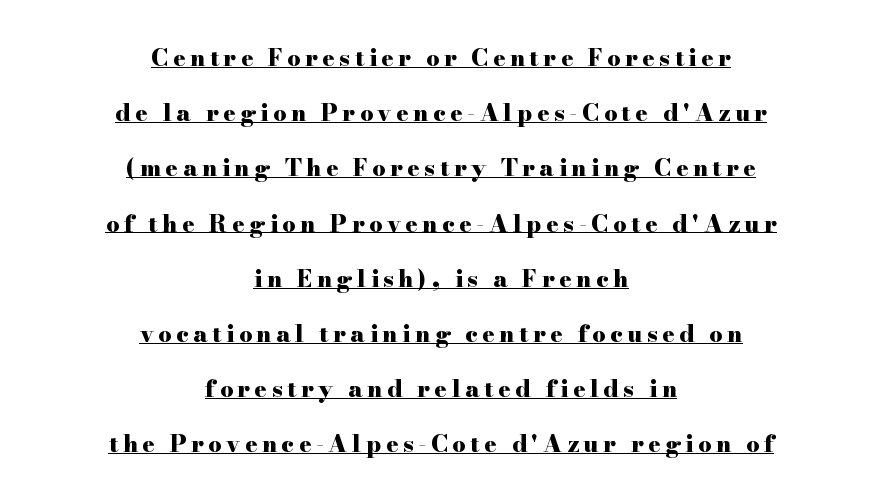
{"italic": "no", "bold": "yes", "underline": "yes", "align": "center", "line_spacing": "loose", "line_spacing_ratio": 2.4, "letter_spacing": "wide", "letter_spacing_em": 0.2, "glyph_px": 23}
